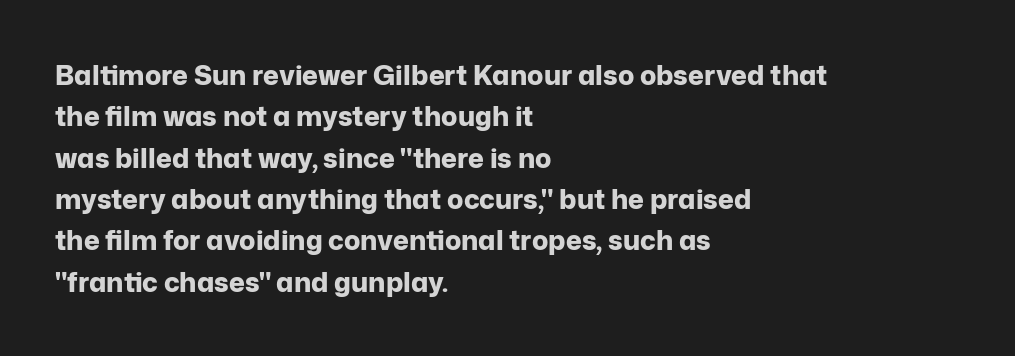
This block has exactly the height ordinary leading produces. The letterforms sit shoulder to shoulder at normal distance. On the weight axis this lands at bold, roughly 700. Line beginnings align vertically; line endings do not. A roman cut, with each character standing at attention.
